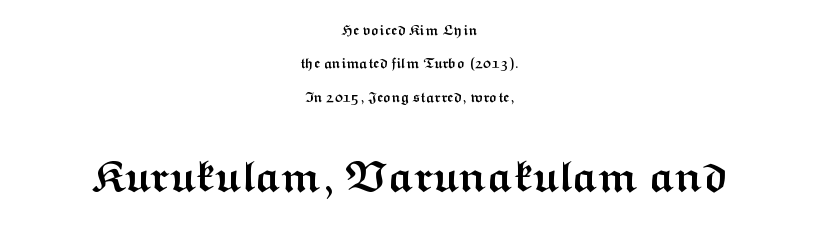
The image shows 43 px semibold, wide sans-serif type, upright; set centered, loose line spacing (2.39x), normal letter spacing, not underlined; the second (bottom) block is 3.07x larger; medium stroke contrast and a medium x-height.
